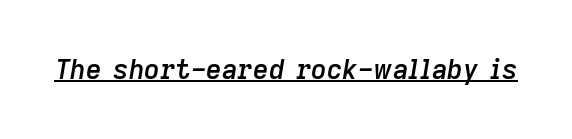
{"italic": "yes", "lean": "right", "slant_degrees": 9, "bold": "semi", "underline": "yes", "letter_spacing": "normal", "letter_spacing_em": 0.0, "glyph_px": 27}
